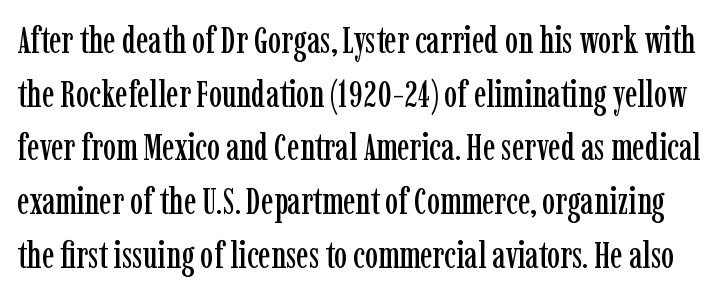
Underlining? Definitely not there. The type family on display is of the serif kind. These lines are rendered in a variable-pitch font. You could call the tracking neutral — neither tight nor loose. Baseline-to-baseline distance is the conventional proportion of letter height.
